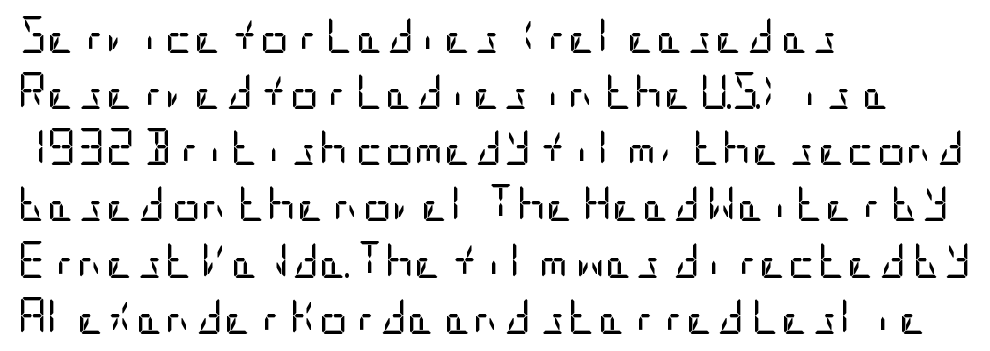
Q: Is the text bold? A: No.
Q: Is the text italic (slanted)? A: No, it is upright.
Q: Is the typeface a serif or a sans-serif typeface? A: Sans-serif.
Q: Is the text underlined? A: No.
Q: How is the paragraph aligned? A: Left-aligned.
Q: Is the spacing between letters normal or unusually wide? A: Normal.
Q: Is the spacing between lines tight, normal or loose? A: Normal.
Q: Width (condensed, normal, or wide)? A: Condensed.
Q: Stroke contrast? A: Low.
Q: x-height? A: Large.
